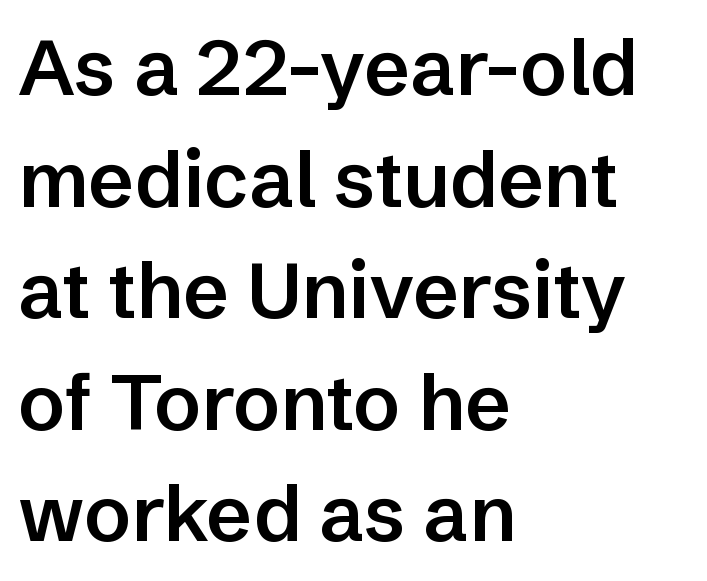
The image shows 78 px semibold sans-serif type, upright; set left-aligned, normal line spacing (1.43x), normal letter spacing, not underlined; low stroke contrast and a medium x-height.
